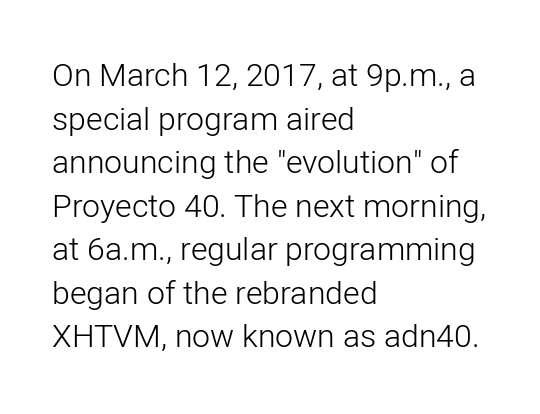
Looks like regular typesetting: each glyph gets only the width it needs. The lines in this sample share a left origin and differ only in where they stop. Is there much room between lines? A standard amount, neither cramped nor airy. Descender tails drop into unmarked territory. Nothing heavy about these letters — not bold at all.
